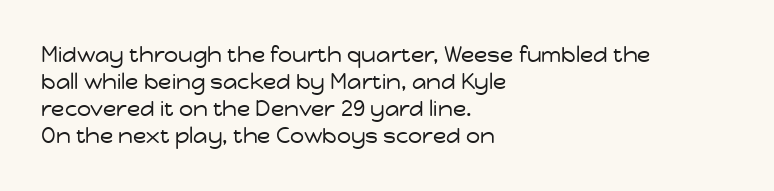
Beneath every word, the page is bare. The lettering holds an erect, upright posture throughout. Caption: face not bold, strokes unweighted. The gaps between neighbouring characters are ordinary and unremarkable.
